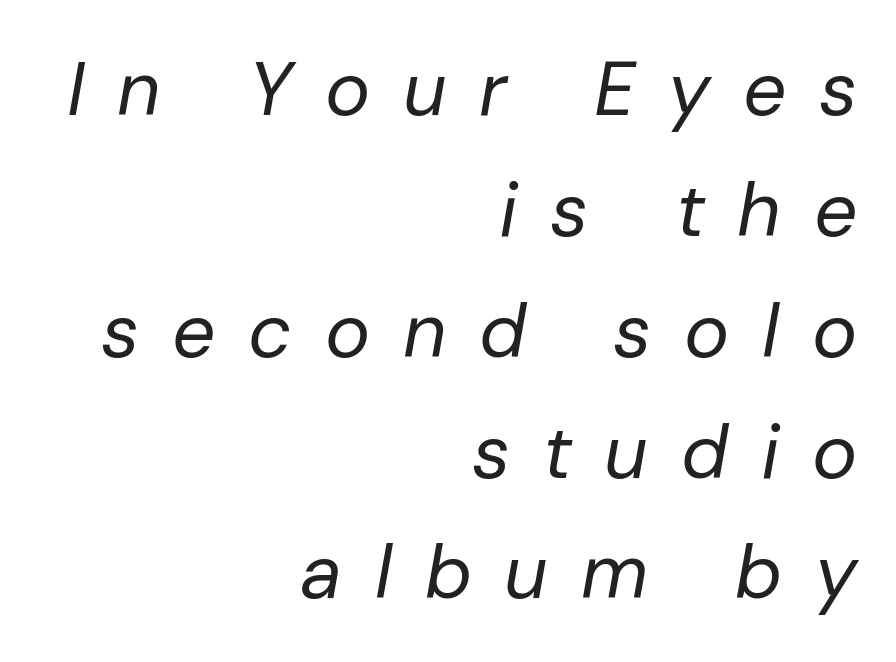
The image shows 76 px regular-weight type, italic (leaning right); set right-aligned, normal line spacing (1.59x), unusually wide letter spacing (+0.43 em), not underlined; low stroke contrast and a medium x-height.
